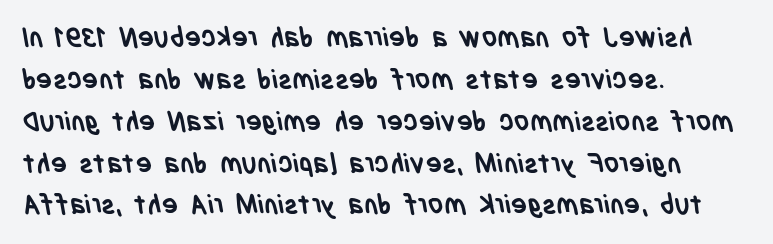
The image shows 27 px bold type; set left-aligned, normal line spacing (1.55x), normal letter spacing, not underlined.
